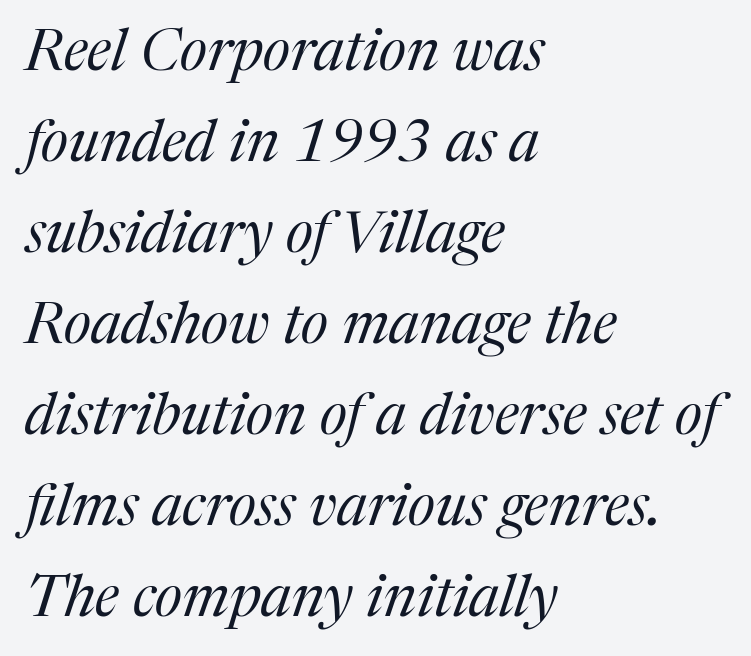
The image shows 58 px regular-weight serif type, italic (leaning right); set left-aligned, normal line spacing (1.57x), normal letter spacing, not underlined; medium stroke contrast and a medium x-height.
